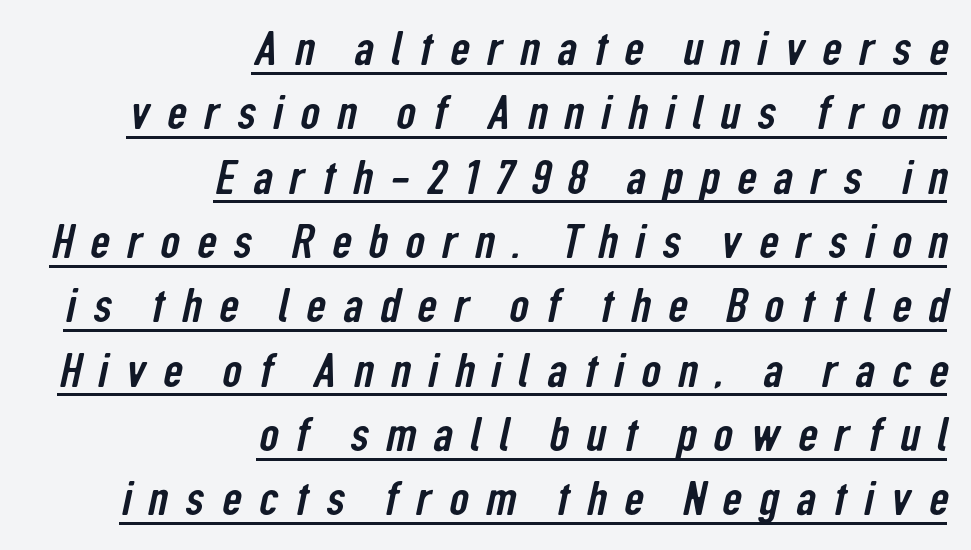
The typesetter chose a ragged-left arrangement here. This rendering features underlined lettering. Line spacing here is normal. The glyphs in this specimen are sans serif. You could not count columns in this text — the font is proportionally spaced.
